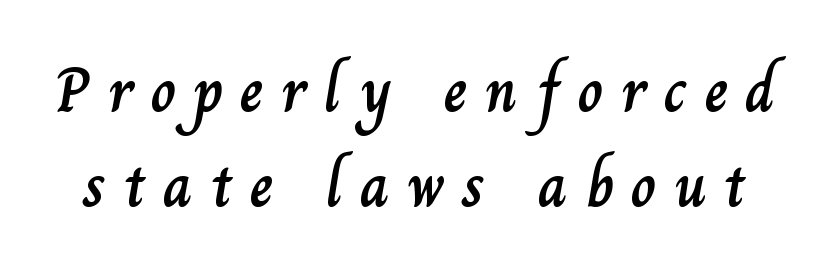
The lines sit at an ordinary, default distance from one another. Short note: letters widely spaced. Decoration check: the copy has no underline.
